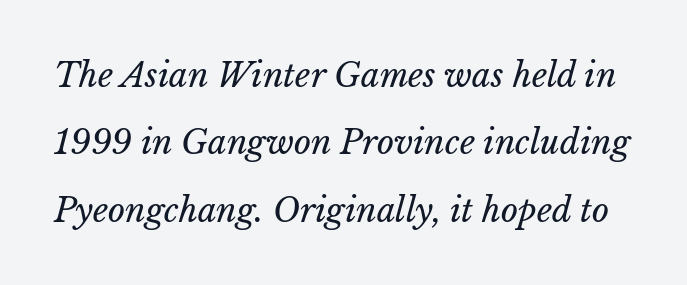
The image shows 33 px regular-weight type, italic (leaning right); set loose line spacing (2.04x), normal letter spacing, not underlined; low stroke contrast and a medium x-height.
